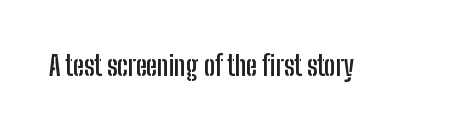
What stands out about the letter spacing? Nothing — it is the standard amount. No italicization has been applied; the sample stays upright. The gap between lines stays unmarked. Thick stems and heavy bowls — unmistakably bold.
